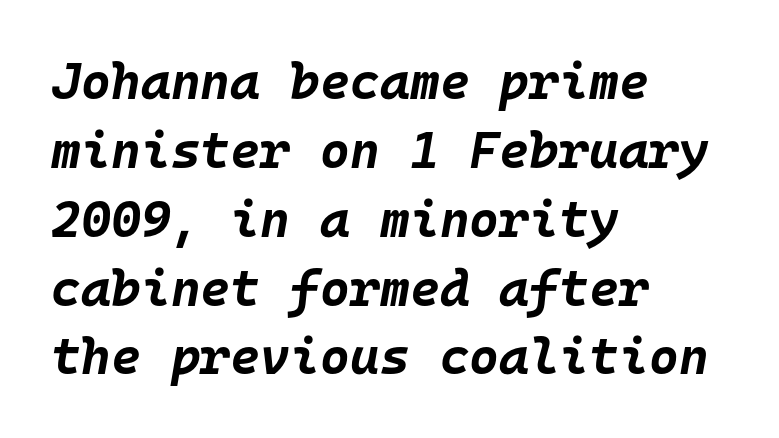
Descender tails drop into unmarked territory. Think of a typewriter: that constant character pitch is what you see here. Does the leading feel generous? No, just average. Teacher's note: observe the even left margin — that is flush-left alignment. Notice how thick the strokes are: this is what a full bold looks like. Rendered with sloped, italic letterforms.
